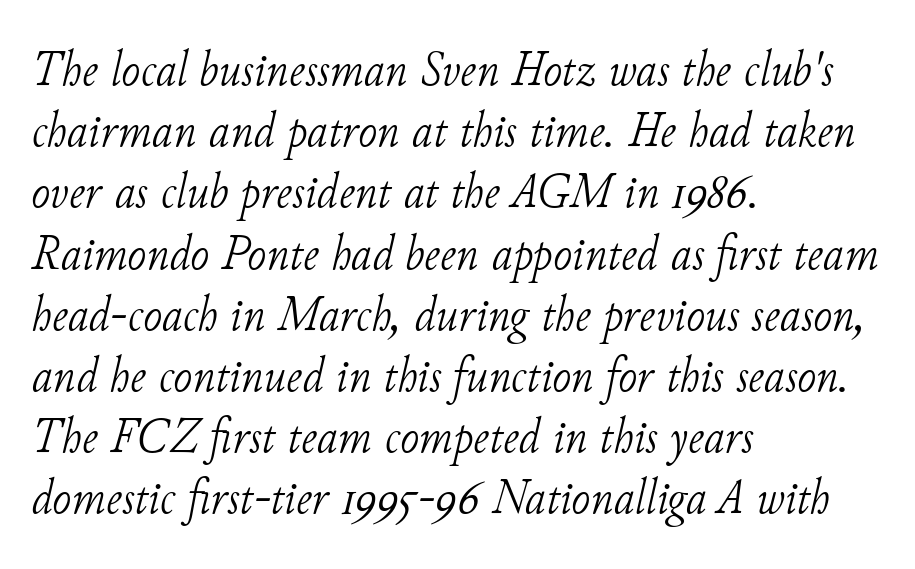
The image shows 51 px light serif type, italic (leaning right); set left-aligned, line spacing 1.2x, normal letter spacing, not underlined; low stroke contrast and a small x-height.
